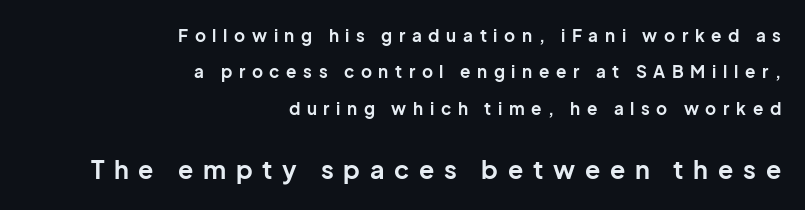
Q: Is the text bold? A: Yes.
Q: Is the text italic (slanted)? A: No, it is upright.
Q: Is the text underlined? A: No.
Q: How is the paragraph aligned? A: Right-aligned.
Q: Is the spacing between letters normal or unusually wide? A: Unusually wide.
Q: Is the spacing between lines tight, normal or loose? A: Loose.
Q: Which block of text is set in a larger size, the first (top) or the second (bottom)? A: The second (bottom) one.
